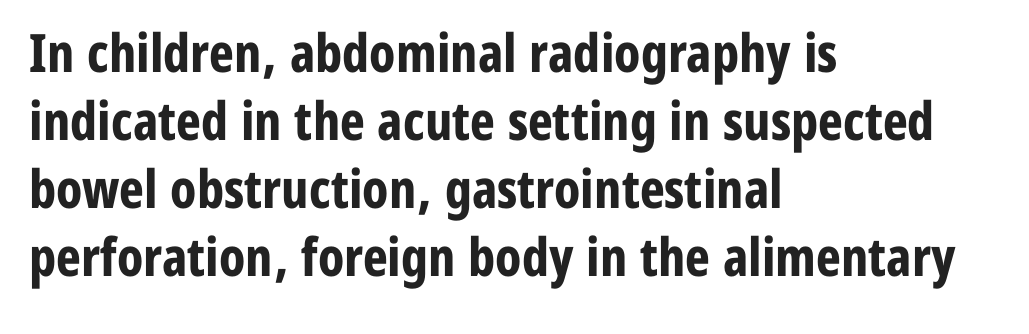
{"serif": "no", "italic": "no", "bold": "yes", "weight": "bold", "width": "condensed", "stroke_contrast": "low", "x_height": "medium", "monospaced": "no", "underline": "no", "align": "left", "line_spacing": "normal", "line_spacing_ratio": 1.28, "letter_spacing": "normal", "letter_spacing_em": 0.0, "glyph_px": 53}
